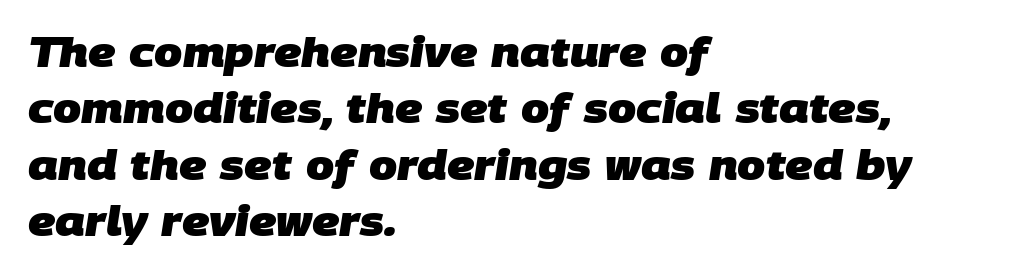
{"serif": "no", "bold": "yes", "weight": "heavy", "width": "normal", "stroke_contrast": "low", "x_height": "large", "monospaced": "no", "underline": "no", "align": "left", "line_spacing": "normal", "line_spacing_ratio": 1.41, "letter_spacing": "normal", "letter_spacing_em": 0.0, "glyph_px": 40}
